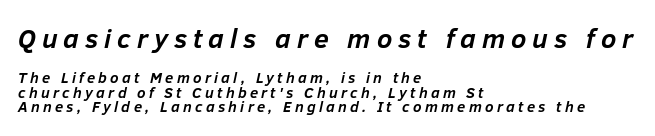
{"italic": "yes", "lean": "right", "slant_degrees": 12, "bold": "yes", "underline": "no", "align": "left", "line_spacing": "tight", "line_spacing_ratio": 0.98, "letter_spacing": "wide", "letter_spacing_em": 0.22, "larger_block": "first", "size_ratio": 1.8, "glyph_px": 27}
